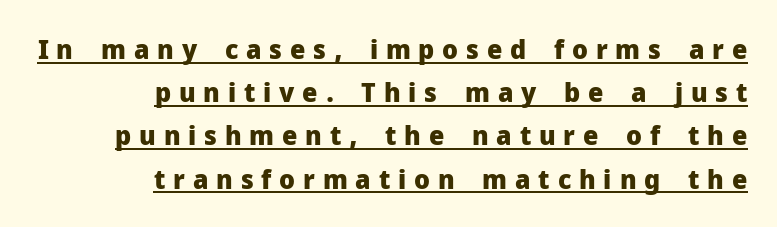
The image shows 27 px bold type, upright; set right-aligned, normal line spacing (1.6x), unusually wide letter spacing (+0.29 em), underlined.
